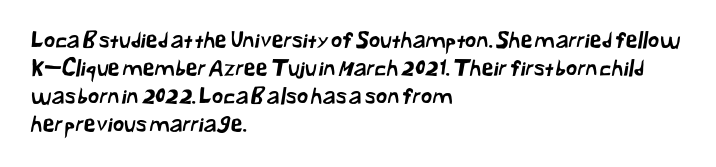
Q: Is the text underlined? A: No.
Q: How is the paragraph aligned? A: Left-aligned.
Q: Is the spacing between letters normal or unusually wide? A: Normal.
Q: Is the spacing between lines tight, normal or loose? A: Normal.
